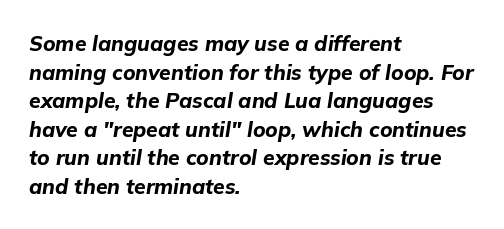
{"italic": "yes", "lean": "right", "slant_degrees": 9, "bold": "yes", "underline": "no", "align": "left", "line_spacing": "normal", "line_spacing_ratio": 1.36, "letter_spacing": "normal", "letter_spacing_em": 0.0, "glyph_px": 21}
